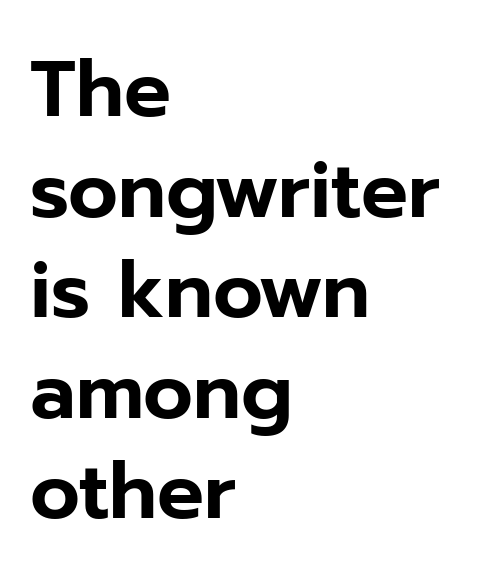
{"serif": "no", "italic": "no", "width": "normal", "stroke_contrast": "low", "x_height": "medium", "monospaced": "no", "underline": "no", "align": "left", "line_spacing": "normal", "line_spacing_ratio": 1.29, "letter_spacing": "normal", "letter_spacing_em": 0.0, "glyph_px": 78}
